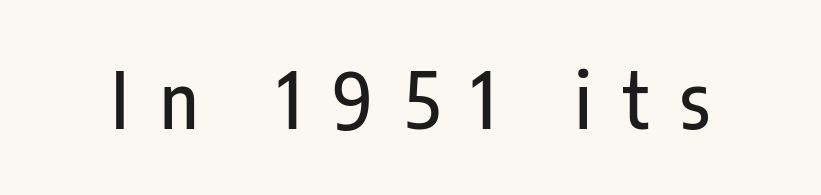
{"serif": "no", "italic": "no", "width": "condensed", "stroke_contrast": "low", "x_height": "medium", "monospaced": "no", "underline": "no", "letter_spacing": "wide", "letter_spacing_em": 0.41, "glyph_px": 77}
